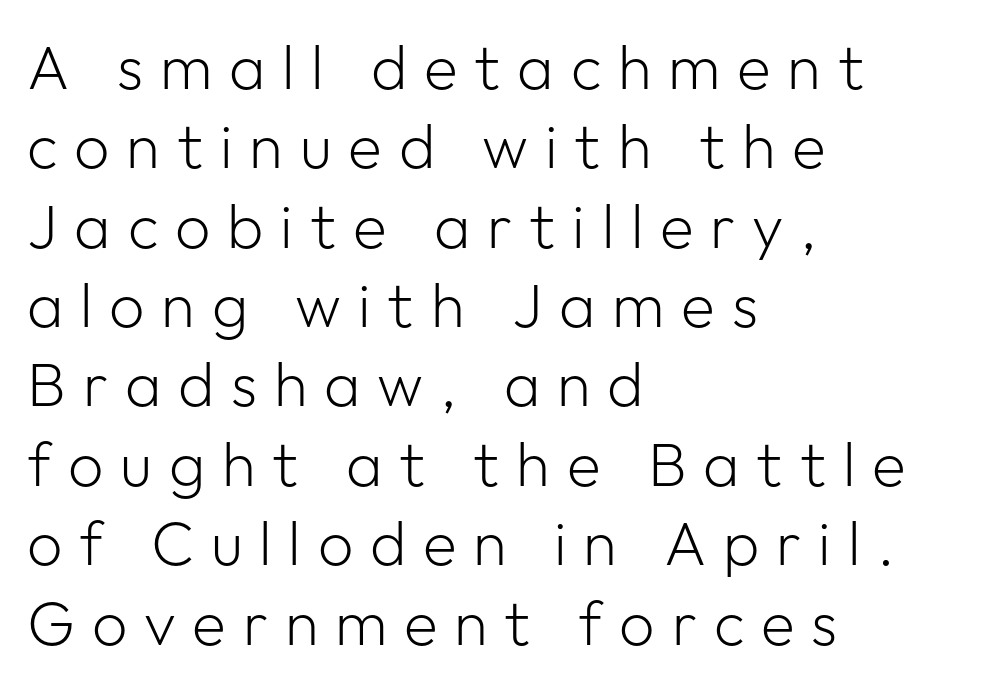
{"serif": "no", "italic": "no", "bold": "no", "weight": "light", "width": "normal", "stroke_contrast": "low", "x_height": "medium", "monospaced": "no", "underline": "no", "align": "left", "line_spacing": "normal", "line_spacing_ratio": 1.28, "letter_spacing": "wide", "letter_spacing_em": 0.27, "glyph_px": 62}
